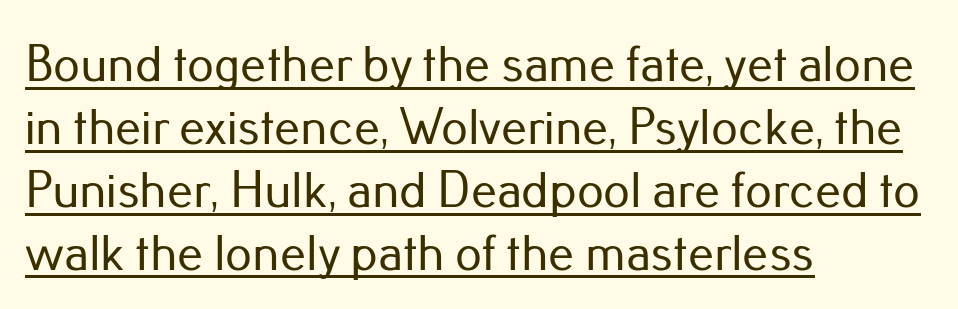
Italic: no, the glyphs are upright roman. To sum up the face: it is a sans, with no serifs. Think of a printed novel: that variable character pitch is what you see here. Tracking here is standard; glyphs follow each other at the usual distance.
